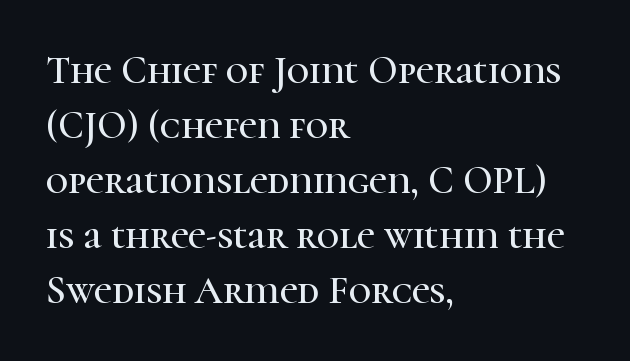
Q: Is the text italic (slanted)? A: No, it is upright.
Q: Is the typeface a serif or a sans-serif typeface? A: Serif.
Q: Is the text underlined? A: No.
Q: How is the paragraph aligned? A: Left-aligned.
Q: Is the spacing between letters normal or unusually wide? A: Normal.
Q: Is the spacing between lines tight, normal or loose? A: Normal.
Q: Width (condensed, normal, or wide)? A: Normal.
Q: Stroke contrast? A: High.
Q: x-height? A: Medium.
Q: Monospaced? A: No.
